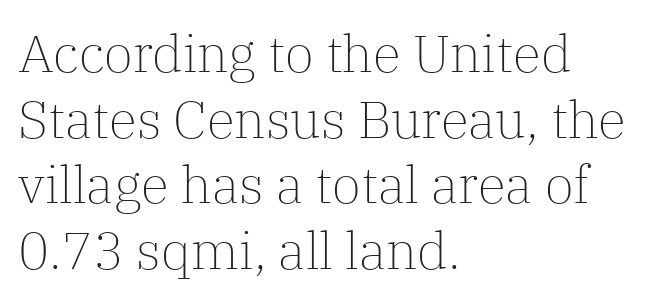
{"serif": "yes", "italic": "no", "bold": "no", "weight": "light", "width": "normal", "stroke_contrast": "low", "x_height": "medium", "monospaced": "no", "underline": "no", "align": "left", "line_spacing": "normal", "line_spacing_ratio": 1.26, "letter_spacing": "normal", "letter_spacing_em": 0.0, "glyph_px": 52}
